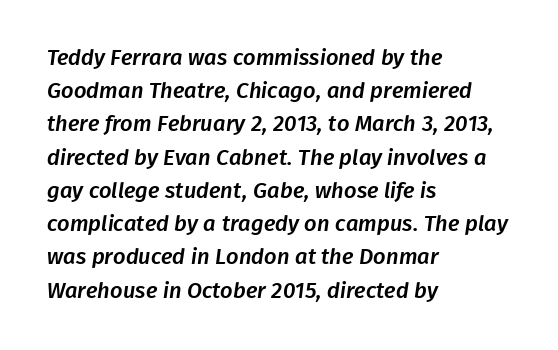
Is the letter spacing exaggerated? No — it looks like the ordinary default. Honestly, the row spacing looks completely unremarkable. This sample is left-justified, so line endings fall wherever the words run out. The space beneath each line is pristine and unruled.
